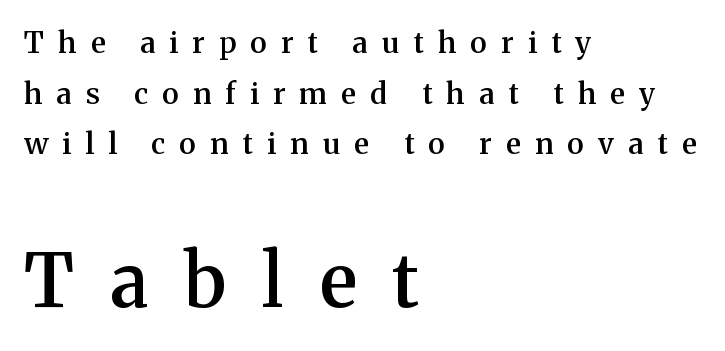
{"serif": "yes", "italic": "no", "bold": "semi", "weight": "semibold", "width": "normal", "stroke_contrast": "medium", "x_height": "medium", "monospaced": "no", "underline": "no", "align": "left", "line_spacing_ratio": 1.75, "letter_spacing": "wide", "letter_spacing_em": 0.49, "larger_block": "second", "size_ratio": 2.52, "glyph_px": 73}
